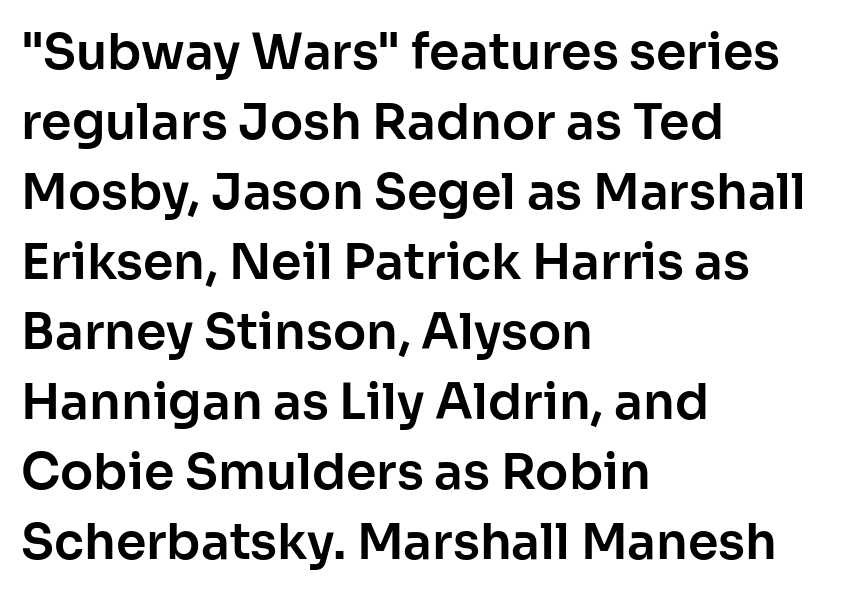
The image shows 49 px sans-serif type, upright; set left-aligned, normal line spacing (1.43x), normal letter spacing, not underlined; low stroke contrast and a medium x-height.
